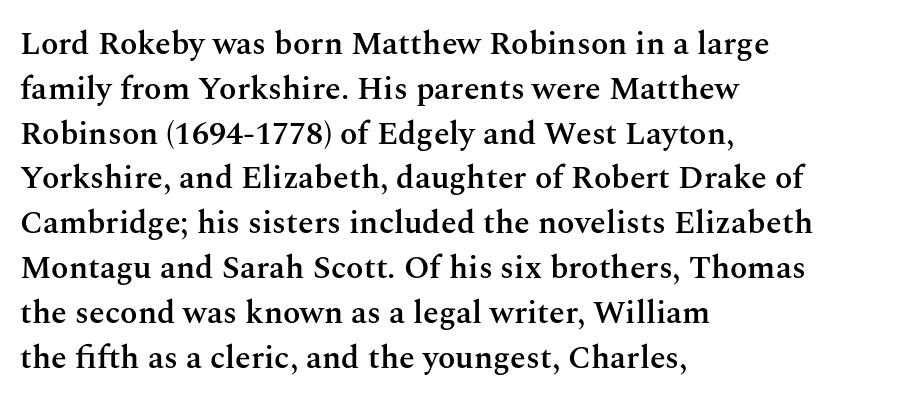
All the whitespace from short lines collects on the right. On the weight axis this lands at semibold, roughly 600. The type family on display is of the serif kind. Notice how the stems are strictly vertical — no italics here. Spacing verdict: proportional, widths tailored to each character. The gap between lines stays unmarked.
